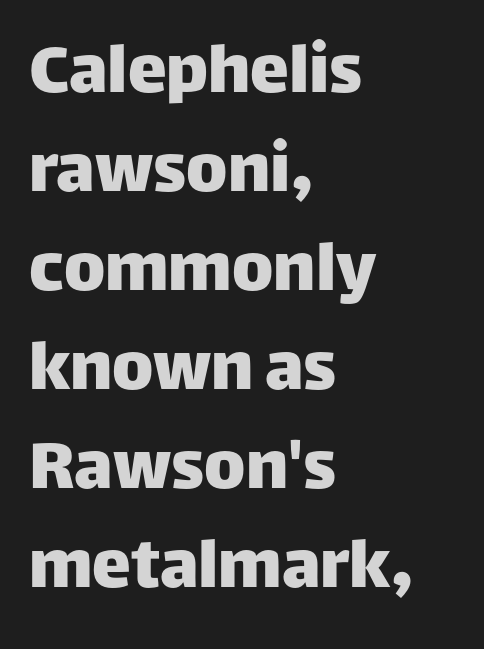
The image shows 78 px sans-serif type, upright; set left-aligned, normal line spacing (1.27x), normal letter spacing, not underlined; low stroke contrast and a large x-height.
